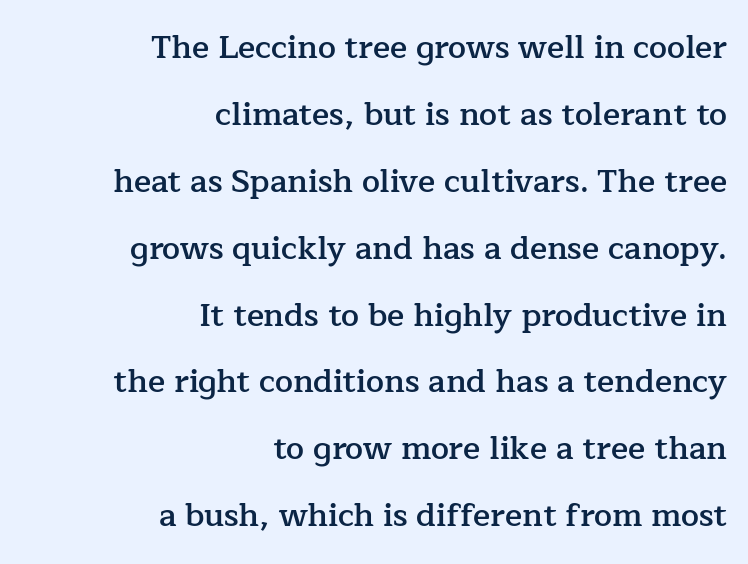
The image shows 32 px semibold serif type, upright; set right-aligned, loose line spacing (2.09x), normal letter spacing, not underlined; low stroke contrast and a medium x-height.
